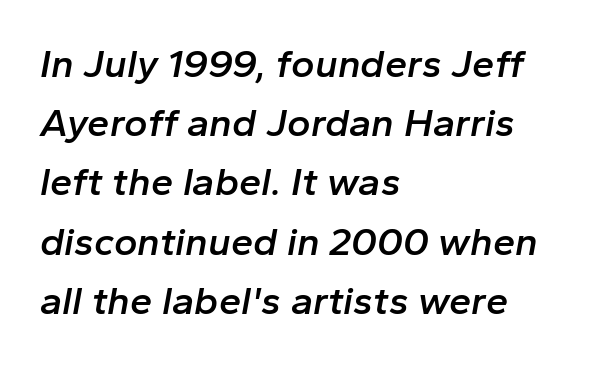
The words here are not underlined. A semibold gives these letters moderate extra thickness, short of bold. Vertical spacing — default. There's an unmistakable incline to the writing here.
